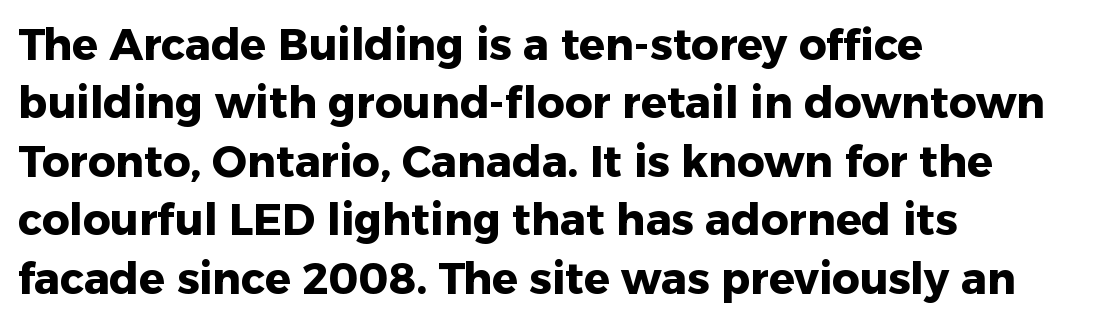
The image shows 43 px heavy sans-serif type, upright; set left-aligned, normal line spacing (1.36x), normal letter spacing, not underlined; low stroke contrast and a medium x-height.
